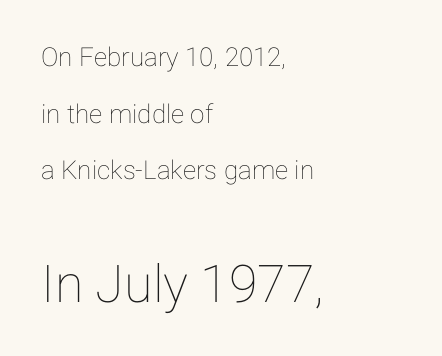
The image shows 52 px text type, upright; set left-aligned, loose line spacing (2.18x), normal letter spacing, not underlined; the second (bottom) block is 2.0x larger; low stroke contrast and a medium x-height.
